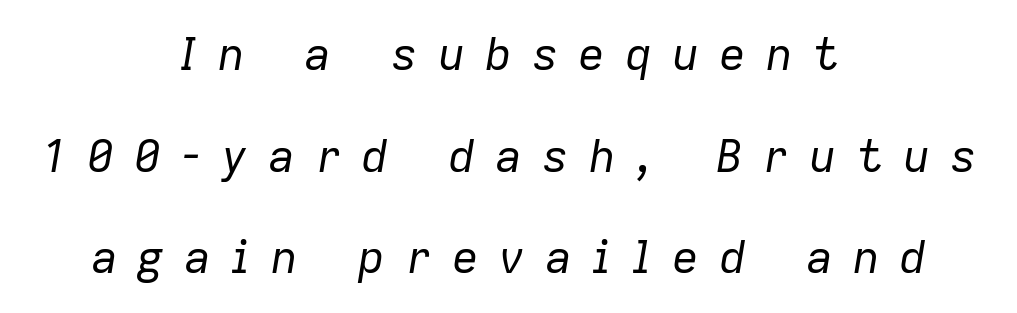
The image shows 45 px regular-weight type, italic (leaning right); set centered, loose line spacing (2.26x), unusually wide letter spacing (+0.44 em), not underlined; low stroke contrast and a medium x-height.
